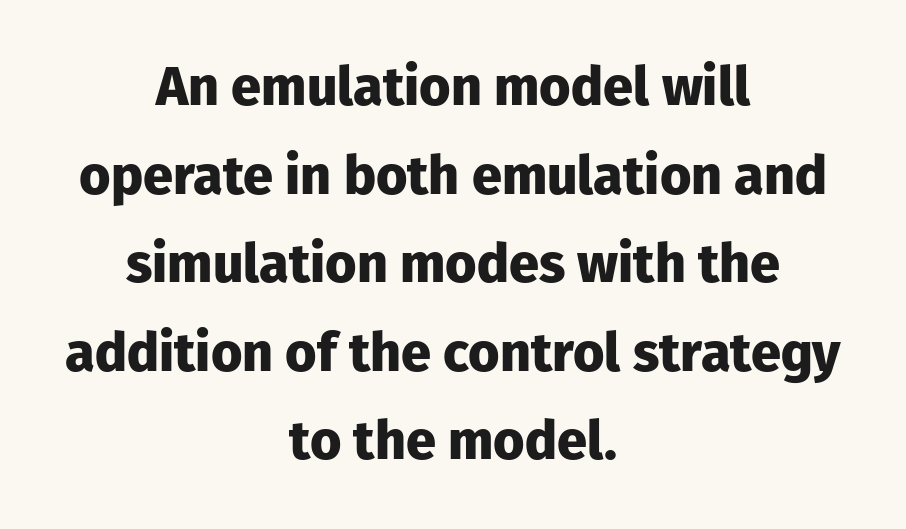
Italic? Not at all — the glyphs are vertical. Letter spacing: default. Which margin do the lines hug? Neither — every line sits in the middle. These words are printed bold, with thick strokes throughout. The typeface chosen for these lines omits serifs.
